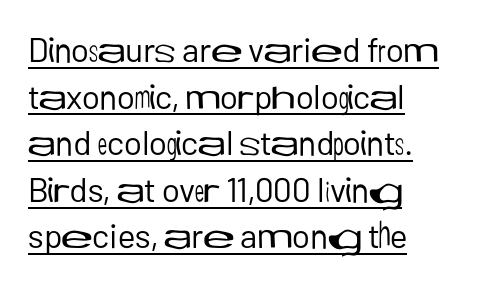
The image shows 34 px regular-weight sans-serif type, upright; set left-aligned, normal line spacing (1.37x), normal letter spacing, underlined; low stroke contrast and a medium x-height.
